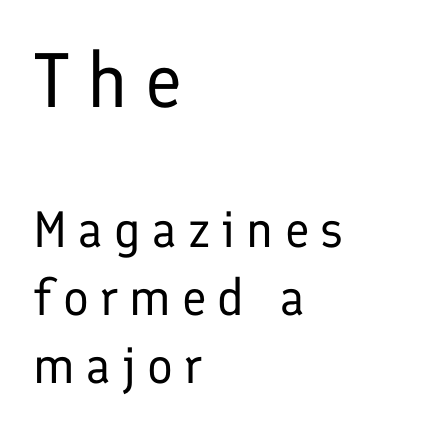
The image shows 77 px regular-weight sans-serif type, upright; set left-aligned, normal line spacing (1.34x), unusually wide letter spacing (+0.22 em), not underlined; the first (top) block is 1.51x larger; low stroke contrast and a medium x-height.
